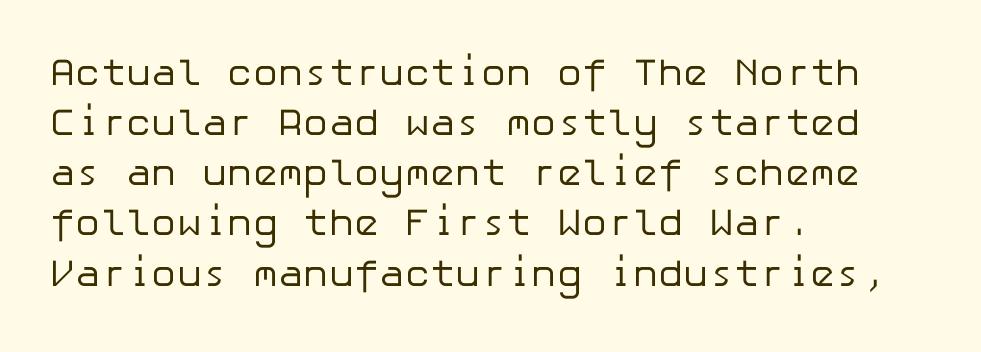
{"serif": "no", "italic": "no", "bold": "no", "weight": "regular", "width": "normal", "stroke_contrast": "low", "x_height": "medium", "underline": "no", "align": "left", "line_spacing": "normal", "line_spacing_ratio": 1.32, "letter_spacing": "normal", "letter_spacing_em": 0.0, "glyph_px": 38}
